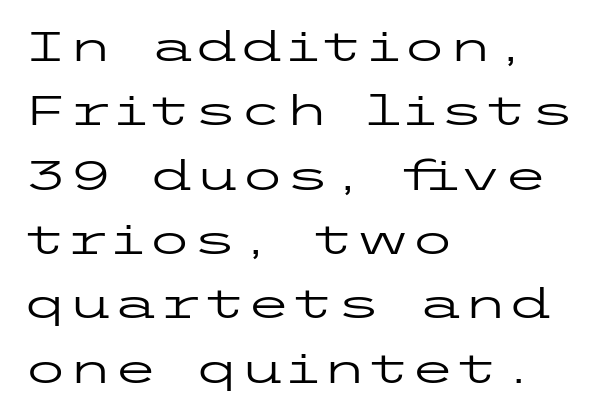
The image shows 41 px regular-weight, wide sans-serif type, upright; set left-aligned, normal line spacing (1.57x), normal letter spacing, not underlined; low stroke contrast and a medium x-height.
